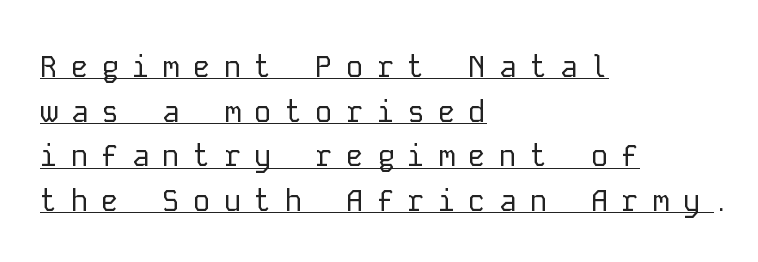
Q: Is the text bold? A: No.
Q: Is the text italic (slanted)? A: No, it is upright.
Q: Is the typeface a serif or a sans-serif typeface? A: Sans-serif.
Q: Is the text underlined? A: Yes.
Q: How is the paragraph aligned? A: Left-aligned.
Q: Is the spacing between letters normal or unusually wide? A: Unusually wide.
Q: Is the spacing between lines tight, normal or loose? A: Normal.
Q: Width (condensed, normal, or wide)? A: Normal.
Q: Stroke contrast? A: Low.
Q: x-height? A: Medium.
Q: Monospaced? A: Yes.
